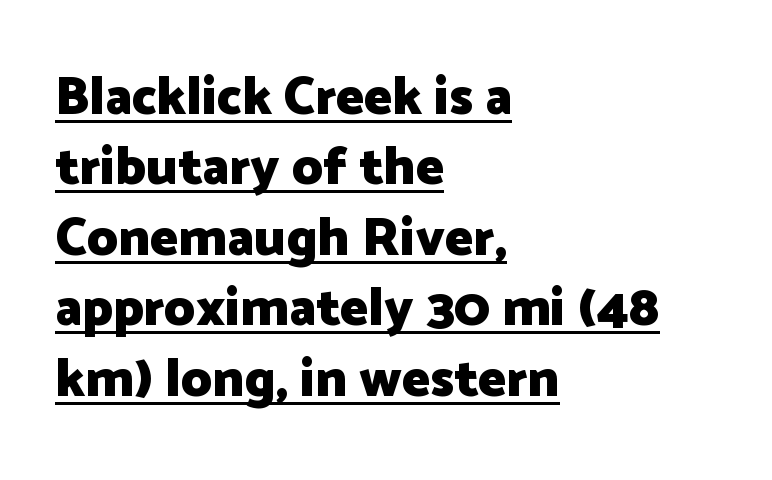
Q: Is the text bold? A: Yes.
Q: Is the text italic (slanted)? A: No, it is upright.
Q: Is the typeface a serif or a sans-serif typeface? A: Sans-serif.
Q: Is the text underlined? A: Yes.
Q: How is the paragraph aligned? A: Left-aligned.
Q: Is the spacing between letters normal or unusually wide? A: Normal.
Q: Is the spacing between lines tight, normal or loose? A: Normal.
Q: Width (condensed, normal, or wide)? A: Normal.
Q: Stroke contrast? A: Low.
Q: x-height? A: Medium.
Q: Monospaced? A: No.
